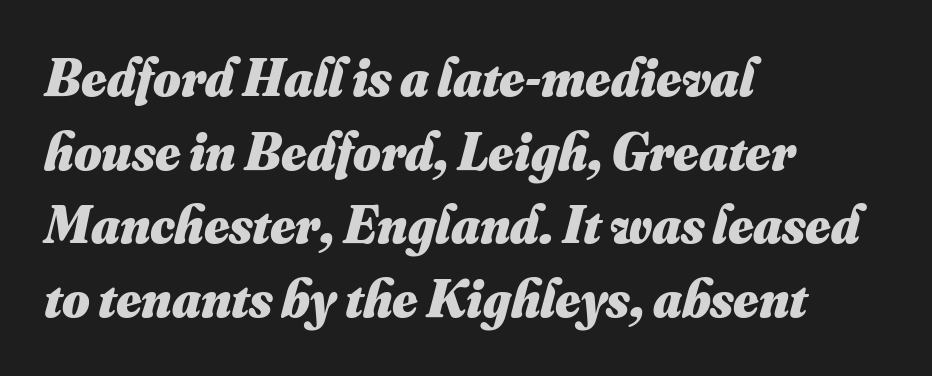
The image shows 53 px heavy type; set left-aligned, normal line spacing (1.39x), normal letter spacing, not underlined; medium stroke contrast and a small x-height.
